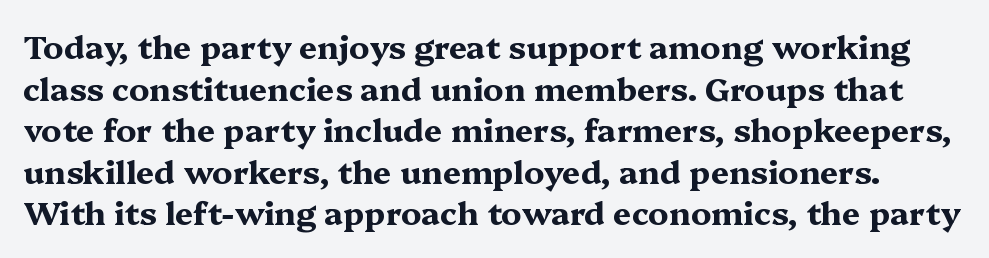
Q: Is the text bold? A: Yes.
Q: Is the text italic (slanted)? A: No, it is upright.
Q: Is the typeface a serif or a sans-serif typeface? A: Serif.
Q: Is the text underlined? A: No.
Q: Is the spacing between letters normal or unusually wide? A: Normal.
Q: Is the spacing between lines tight, normal or loose? A: Normal.
Q: Width (condensed, normal, or wide)? A: Wide.
Q: Stroke contrast? A: Medium.
Q: x-height? A: Medium.
Q: Monospaced? A: No.
